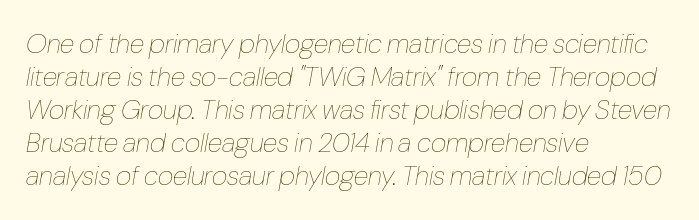
The area under the type is left untouched. Characters are canted at an angle relative to the baseline's perpendicular. The line texture is even and compact thanks to regular tracking. A classic flush-left, rag-right setting is used for this passage. Caption: face not bold, strokes unweighted.
